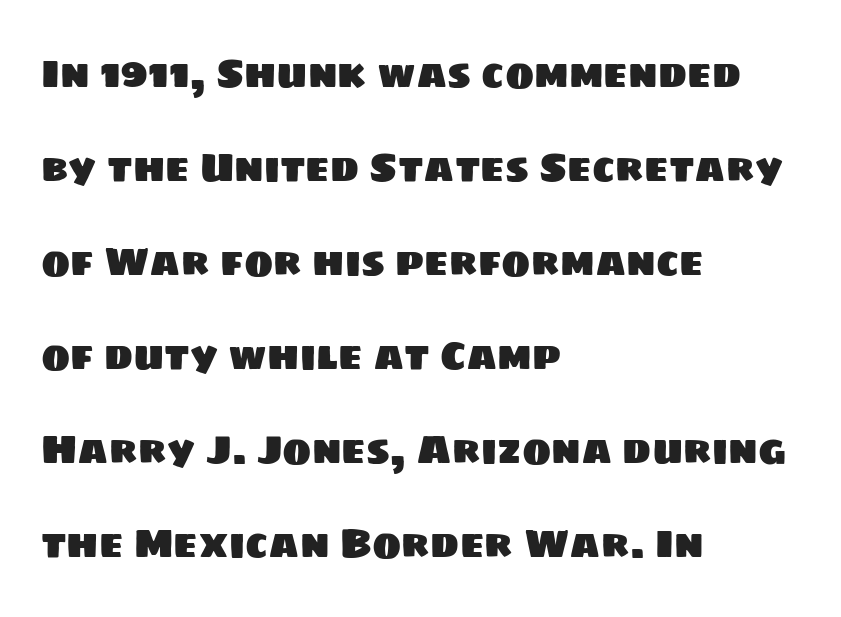
Where is the straight margin? On the left. Rule under the text: the space is simply empty. The type family on display is of the sans-serif kind. The block of text is sparse from top to bottom, with ample space between rows. Observe the ordinary spacing: letters are neighbours, not strangers.
